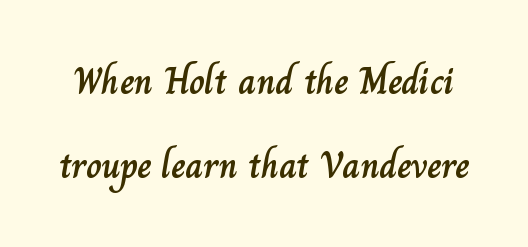
The image shows 38 px text type; set loose line spacing (2.22x), normal letter spacing, not underlined; low stroke contrast and a small x-height.
